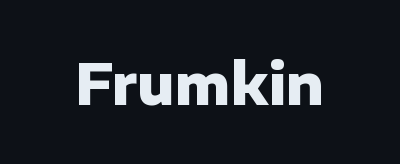
The image shows 57 px heavy sans-serif type, upright; set normal letter spacing, not underlined; low stroke contrast and a medium x-height.
